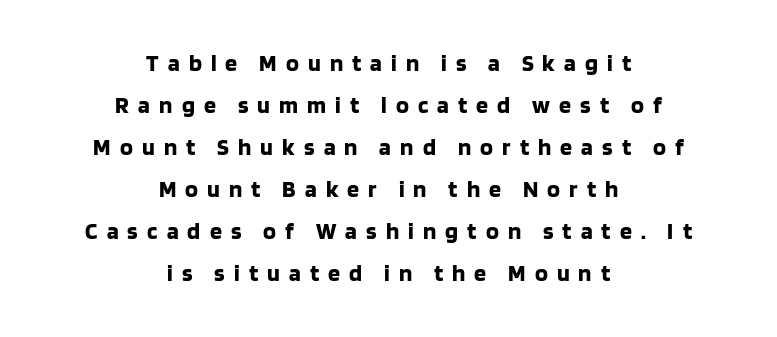
{"italic": "no", "bold": "yes", "underline": "no", "align": "center", "line_spacing_ratio": 1.75, "letter_spacing": "wide", "letter_spacing_em": 0.38, "glyph_px": 24}
